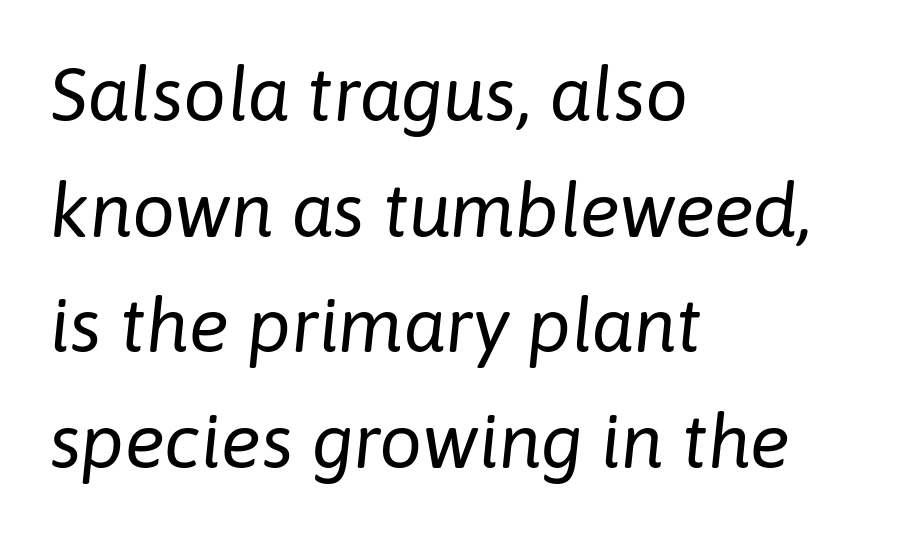
The passage shown is typed in a proportional face where columns would drift. Quick note: italic. The text block is weighted toward the left margin, trailing off unevenly rightward. The gap between lines stays unmarked. Nothing unusual about the tracking: characters are spaced as the font intends.
